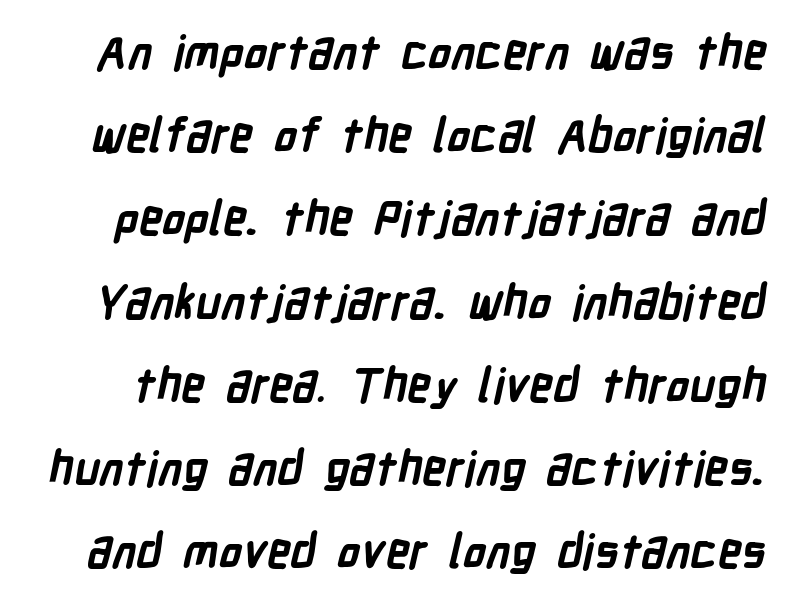
Q: Is the text bold? A: Yes.
Q: Is the typeface a serif or a sans-serif typeface? A: Sans-serif.
Q: Is the text underlined? A: No.
Q: Is the spacing between letters normal or unusually wide? A: Normal.
Q: Width (condensed, normal, or wide)? A: Condensed.
Q: Stroke contrast? A: Low.
Q: x-height? A: Medium.
Q: Monospaced? A: No.
